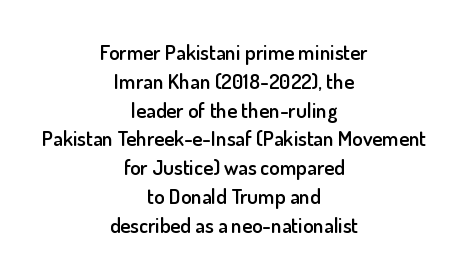
{"italic": "no", "bold": "semi", "underline": "no", "align": "center", "line_spacing": "normal", "line_spacing_ratio": 1.37, "letter_spacing": "normal", "letter_spacing_em": 0.0, "glyph_px": 21}
